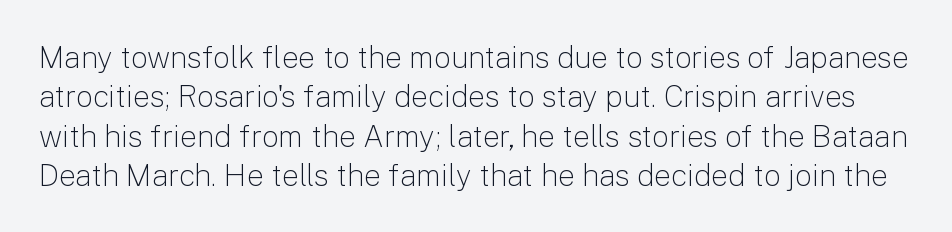
Q: Is the text bold? A: No.
Q: Is the text italic (slanted)? A: No, it is upright.
Q: Is the typeface a serif or a sans-serif typeface? A: Sans-serif.
Q: Is the text underlined? A: No.
Q: Is the spacing between letters normal or unusually wide? A: Normal.
Q: Is the spacing between lines tight, normal or loose? A: Normal.
Q: Width (condensed, normal, or wide)? A: Normal.
Q: Stroke contrast? A: Low.
Q: x-height? A: Medium.
Q: Monospaced? A: No.
